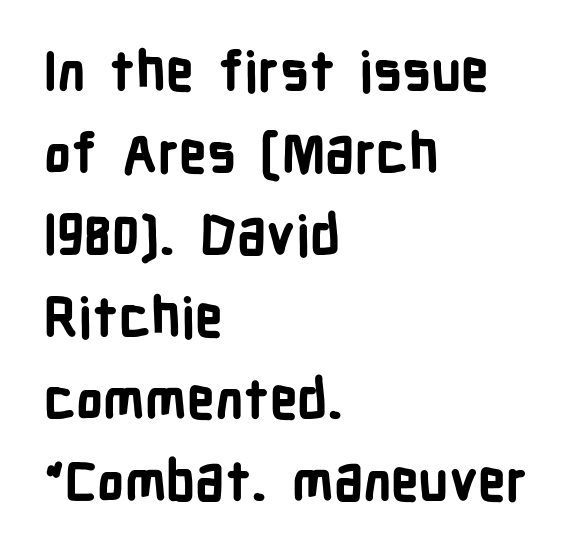
The letters stand upright; this is a roman face. A classic flush-left, rag-right setting is used for this passage. Students, observe: this is what conventionally led text looks like. Chunky letters — that's bold for sure.
